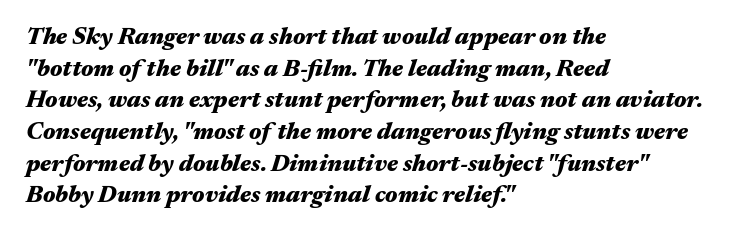
Q: Is the text bold? A: Yes.
Q: Is the text italic (slanted)? A: Yes, it leans right by about 17 degrees.
Q: Is the text underlined? A: No.
Q: How is the paragraph aligned? A: Left-aligned.
Q: Is the spacing between letters normal or unusually wide? A: Normal.
Q: Is the spacing between lines tight, normal or loose? A: Normal.
